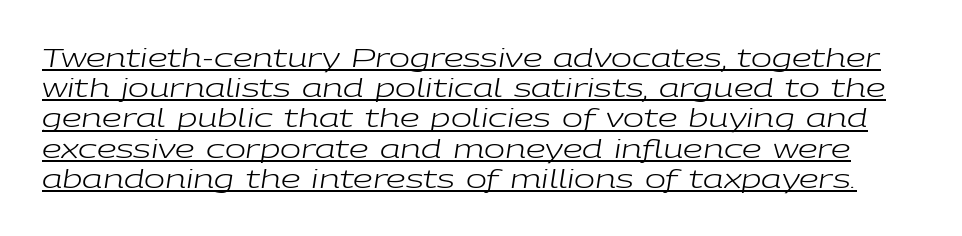
The image shows 25 px text type, italic (leaning right); set line spacing 1.21x, normal letter spacing, underlined.
